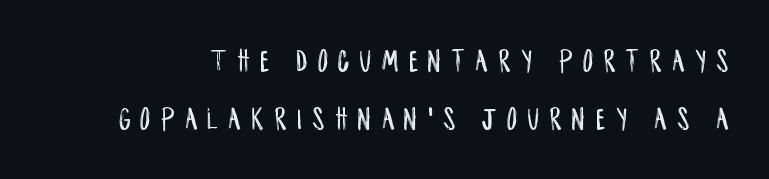
{"serif": "no", "italic": "no", "width": "condensed", "stroke_contrast": "low", "x_height": "large", "monospaced": "no", "underline": "no", "line_spacing_ratio": 1.8, "letter_spacing": "wide", "letter_spacing_em": 0.33, "glyph_px": 32}
